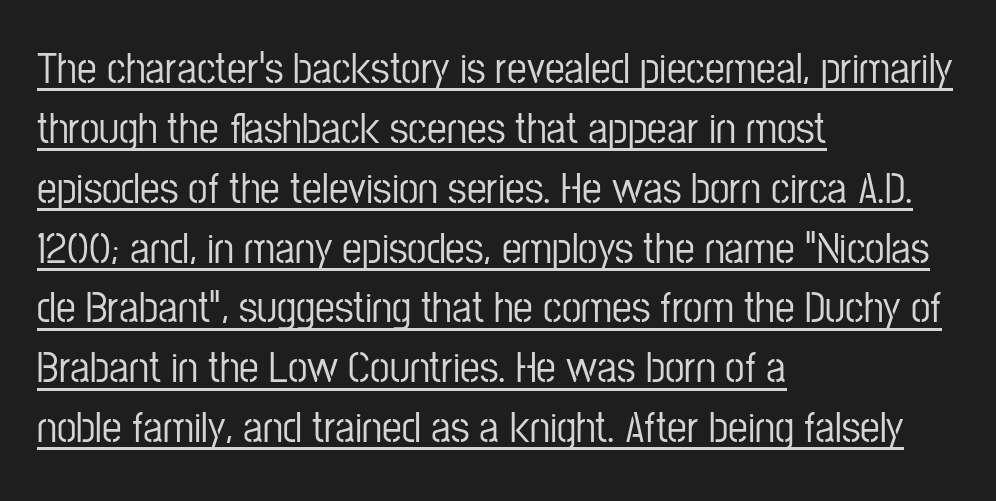
{"serif": "no", "italic": "no", "width": "condensed", "stroke_contrast": "low", "x_height": "medium", "monospaced": "no", "underline": "yes", "align": "left", "line_spacing": "normal", "line_spacing_ratio": 1.36, "letter_spacing": "normal", "letter_spacing_em": 0.0, "glyph_px": 44}
